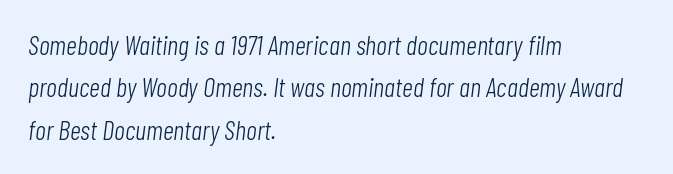
Q: Is the text bold? A: No.
Q: Is the text italic (slanted)? A: Yes, it leans right by about 7 degrees.
Q: Is the text underlined? A: No.
Q: How is the paragraph aligned? A: Left-aligned.
Q: Is the spacing between letters normal or unusually wide? A: Normal.
Q: Is the spacing between lines tight, normal or loose? A: Normal.
